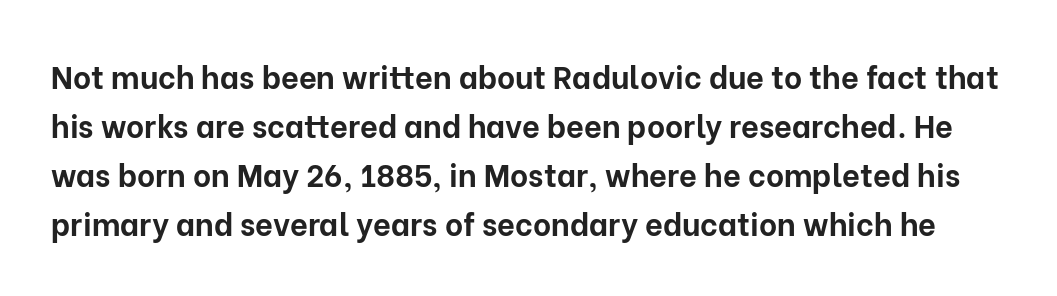
Q: Is the text bold? A: Yes.
Q: Is the text italic (slanted)? A: No, it is upright.
Q: Is the typeface a serif or a sans-serif typeface? A: Sans-serif.
Q: Is the text underlined? A: No.
Q: Is the spacing between letters normal or unusually wide? A: Normal.
Q: Is the spacing between lines tight, normal or loose? A: Normal.
Q: Width (condensed, normal, or wide)? A: Normal.
Q: Stroke contrast? A: Low.
Q: x-height? A: Medium.
Q: Monospaced? A: No.
